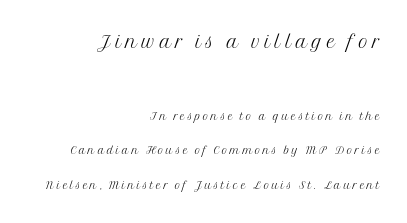
Q: Is the text bold? A: No.
Q: Is the text italic (slanted)? A: Yes.
Q: Is the text underlined? A: No.
Q: How is the paragraph aligned? A: Right-aligned.
Q: Is the spacing between lines tight, normal or loose? A: Loose.
Q: Which block of text is set in a larger size, the first (top) or the second (bottom)? A: The first (top) one.
